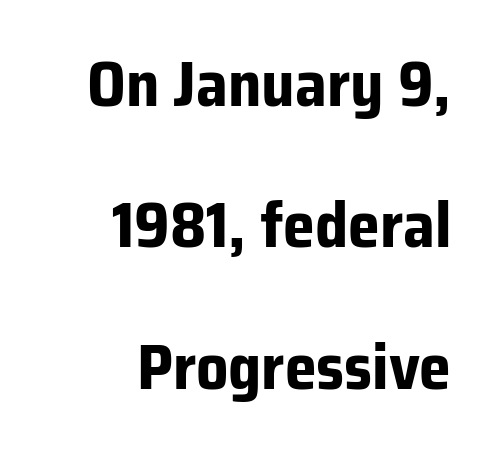
Q: Is the text bold? A: Yes.
Q: Is the text italic (slanted)? A: No, it is upright.
Q: Is the typeface a serif or a sans-serif typeface? A: Sans-serif.
Q: Is the text underlined? A: No.
Q: How is the paragraph aligned? A: Right-aligned.
Q: Is the spacing between letters normal or unusually wide? A: Normal.
Q: Is the spacing between lines tight, normal or loose? A: Loose.
Q: Width (condensed, normal, or wide)? A: Normal.
Q: Stroke contrast? A: Low.
Q: x-height? A: Medium.
Q: Monospaced? A: No.
